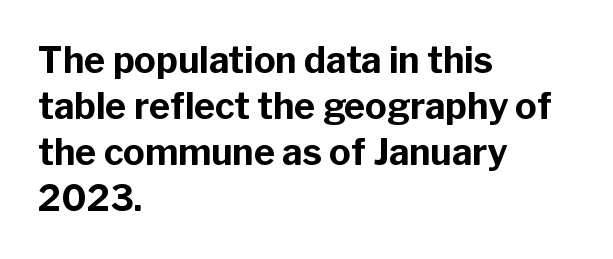
{"serif": "no", "italic": "no", "bold": "yes", "weight": "bold", "width": "normal", "stroke_contrast": "low", "x_height": "medium", "monospaced": "no", "underline": "no", "align": "left", "line_spacing": "normal", "line_spacing_ratio": 1.28, "letter_spacing": "normal", "letter_spacing_em": 0.0, "glyph_px": 36}
